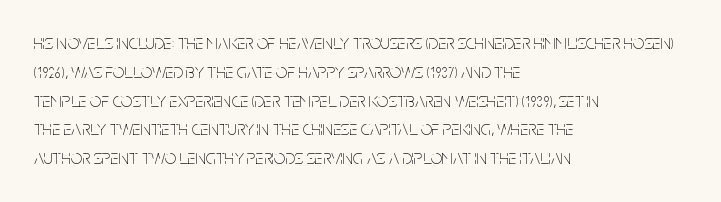
The image shows 20 px text type, upright; set left-aligned, normal line spacing (1.44x), normal letter spacing, not underlined.
